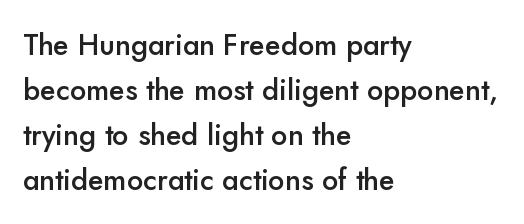
{"serif": "no", "italic": "no", "bold": "semi", "weight": "semibold", "width": "normal", "stroke_contrast": "low", "x_height": "small", "monospaced": "no", "underline": "no", "align": "left", "line_spacing": "normal", "line_spacing_ratio": 1.55, "letter_spacing": "normal", "letter_spacing_em": 0.0, "glyph_px": 29}
